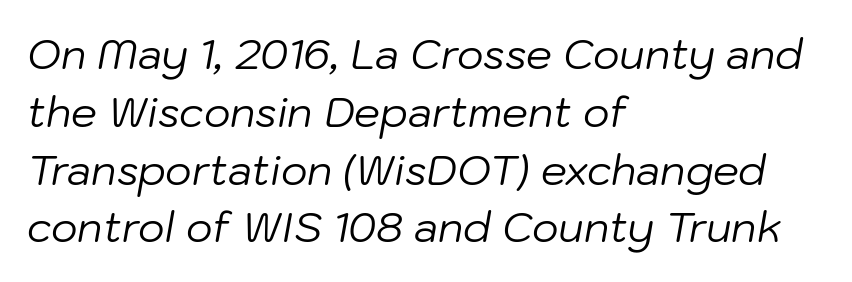
Q: Is the text bold? A: No.
Q: Is the text italic (slanted)? A: Yes, it leans right by about 10 degrees.
Q: Is the text underlined? A: No.
Q: How is the paragraph aligned? A: Left-aligned.
Q: Is the spacing between letters normal or unusually wide? A: Normal.
Q: Is the spacing between lines tight, normal or loose? A: Normal.
Q: Width (condensed, normal, or wide)? A: Normal.
Q: Stroke contrast? A: Low.
Q: x-height? A: Medium.
Q: Monospaced? A: No.
